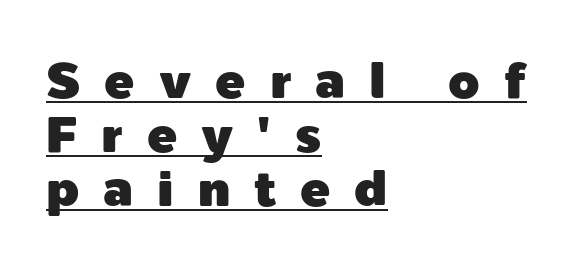
Q: Is the text italic (slanted)? A: No, it is upright.
Q: Is the typeface a serif or a sans-serif typeface? A: Sans-serif.
Q: Is the text underlined? A: Yes.
Q: How is the paragraph aligned? A: Left-aligned.
Q: Is the spacing between letters normal or unusually wide? A: Unusually wide.
Q: Is the spacing between lines tight, normal or loose? A: Tight.
Q: Width (condensed, normal, or wide)? A: Normal.
Q: x-height? A: Medium.
Q: Monospaced? A: No.
